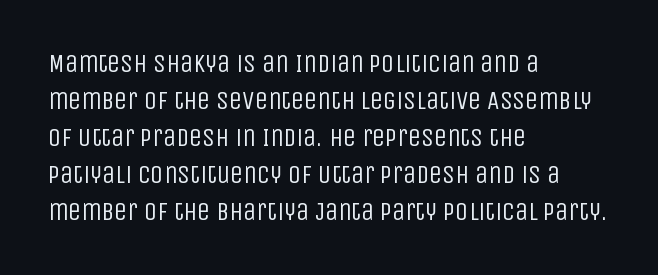
{"italic": "no", "bold": "no", "underline": "no", "align": "left", "line_spacing": "normal", "line_spacing_ratio": 1.42, "letter_spacing": "normal", "letter_spacing_em": 0.0, "glyph_px": 26}
